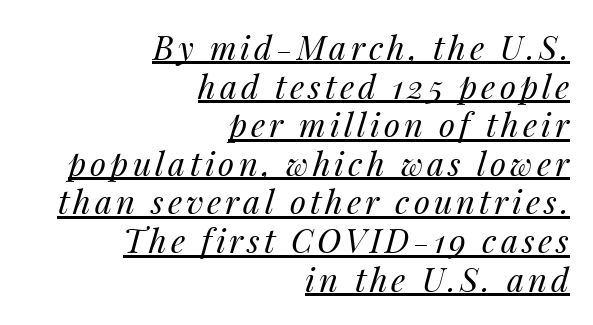
{"italic": "yes", "lean": "right", "slant_degrees": 14, "bold": "no", "weight": "regular", "width": "normal", "stroke_contrast": "medium", "x_height": "medium", "monospaced": "no", "underline": "yes", "align": "right", "line_spacing_ratio": 1.17, "glyph_px": 33}
